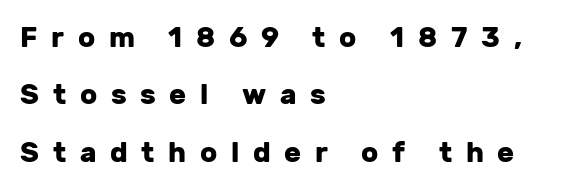
{"serif": "no", "italic": "no", "bold": "yes", "weight": "heavy", "width": "normal", "stroke_contrast": "low", "x_height": "medium", "monospaced": "no", "underline": "no", "align": "left", "line_spacing": "loose", "line_spacing_ratio": 2.05, "letter_spacing": "wide", "letter_spacing_em": 0.49, "glyph_px": 28}
